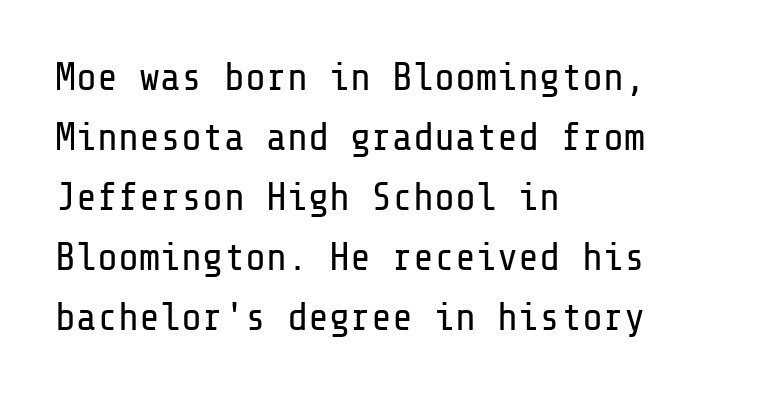
{"serif": "no", "italic": "no", "bold": "no", "weight": "regular", "width": "normal", "stroke_contrast": "low", "x_height": "medium", "underline": "no", "align": "left", "line_spacing": "normal", "line_spacing_ratio": 1.54, "letter_spacing": "normal", "letter_spacing_em": 0.0, "glyph_px": 39}
